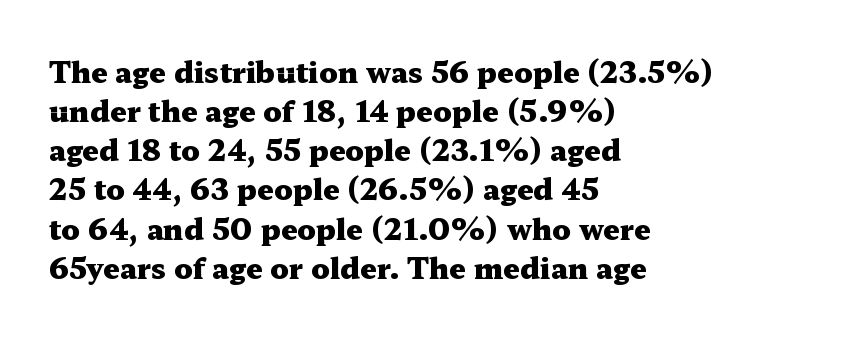
The strokes are fattened all the way to bold. Looks like regular typesetting: each glyph gets only the width it needs. Honestly, the row spacing looks completely unremarkable. A student would call this left alignment; a typographer would say flush left, rag right. I'd call this a serif setting — the letters wear small feet.
